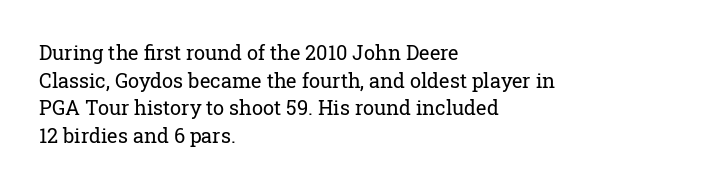
The image shows 20 px text type, upright; set left-aligned, normal line spacing (1.38x), normal letter spacing, not underlined.
